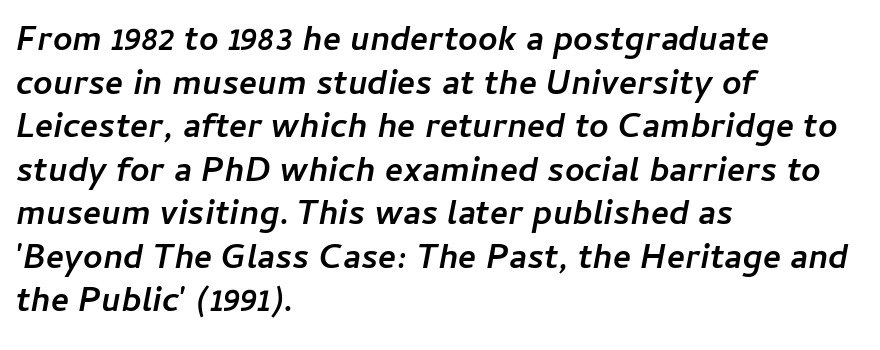
{"italic": "yes", "lean": "right", "slant_degrees": 11, "bold": "yes", "weight": "semibold", "width": "normal", "stroke_contrast": "low", "x_height": "medium", "monospaced": "no", "underline": "no", "align": "left", "line_spacing": "normal", "line_spacing_ratio": 1.28, "letter_spacing": "normal", "letter_spacing_em": 0.0, "glyph_px": 34}
